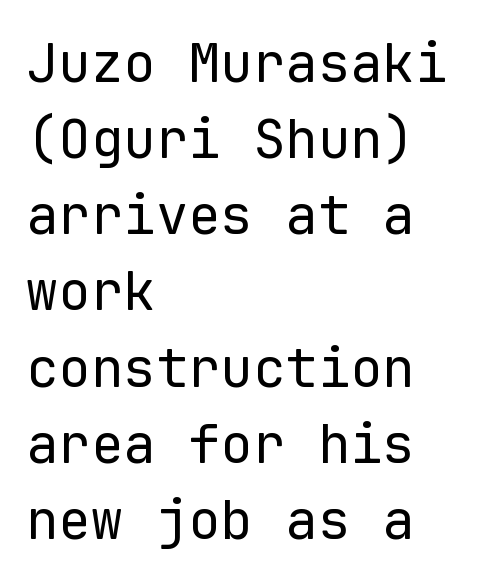
The horizontal fit of the characters is conventional and even. The rendering anchors every line to the left-hand side. Typographically, this falls in the sans-serif category. The vertical gap from one line to the next is medium. This sample uses an upright cut, with every glyph sitting square on the baseline.
